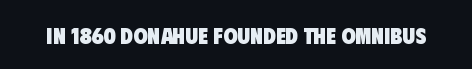
{"bold": "yes", "underline": "no", "letter_spacing": "normal", "letter_spacing_em": 0.0, "glyph_px": 23}
